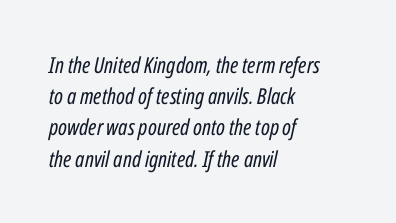
The image shows 22 px text type, italic (leaning right); set left-aligned, normal line spacing (1.42x), normal letter spacing, not underlined.
